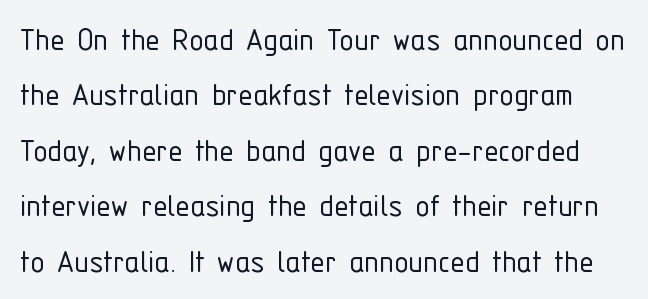
The image shows 36 px light, condensed sans-serif type, upright; set normal line spacing (1.54x), normal letter spacing, not underlined; low stroke contrast and a medium x-height.
